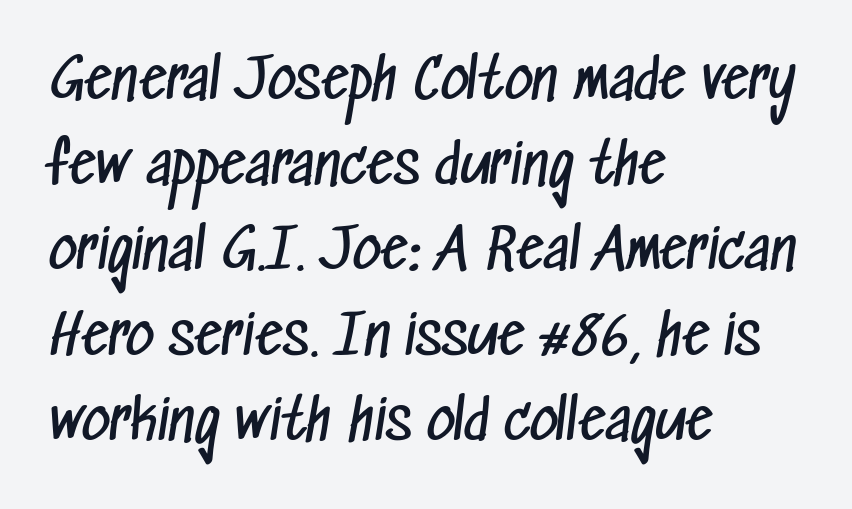
Q: Is the text bold? A: No.
Q: Is the typeface a serif or a sans-serif typeface? A: Sans-serif.
Q: Is the text underlined? A: No.
Q: How is the paragraph aligned? A: Left-aligned.
Q: Is the spacing between letters normal or unusually wide? A: Normal.
Q: Is the spacing between lines tight, normal or loose? A: Normal.
Q: Width (condensed, normal, or wide)? A: Condensed.
Q: Stroke contrast? A: Low.
Q: x-height? A: Medium.
Q: Monospaced? A: No.
